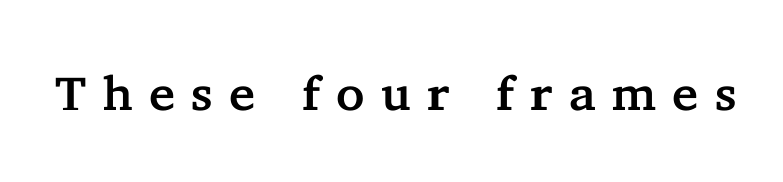
{"serif": "yes", "italic": "no", "width": "normal", "stroke_contrast": "low", "x_height": "medium", "monospaced": "no", "underline": "no", "letter_spacing": "wide", "letter_spacing_em": 0.34, "glyph_px": 48}
